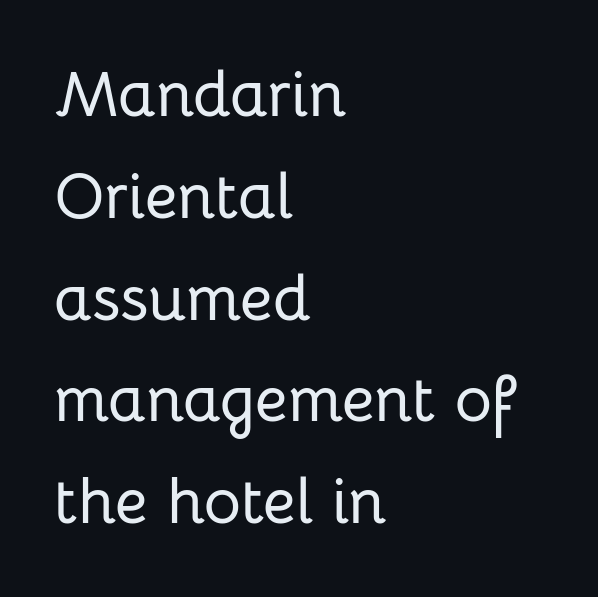
{"serif": "no", "italic": "no", "width": "normal", "stroke_contrast": "low", "x_height": "medium", "monospaced": "no", "underline": "no", "align": "left", "line_spacing": "normal", "line_spacing_ratio": 1.59, "letter_spacing": "normal", "letter_spacing_em": 0.0, "glyph_px": 64}
